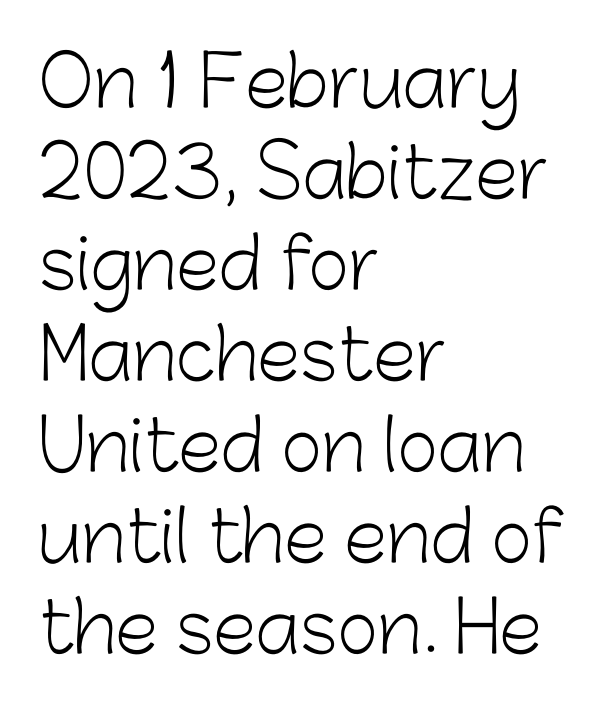
Note the varied advance widths — an 'i' is clearly narrower than an 'm'. Look at the bottom of the vertical strokes: they stop flat, with no serifs. Stems and bowls with no extra thickness — not bold. Normally led — the rows are evenly, conventionally spaced.
